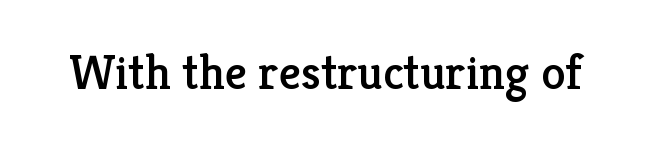
{"serif": "yes", "italic": "no", "width": "normal", "stroke_contrast": "low", "x_height": "medium", "monospaced": "no", "underline": "no", "letter_spacing": "normal", "letter_spacing_em": 0.0, "glyph_px": 49}
